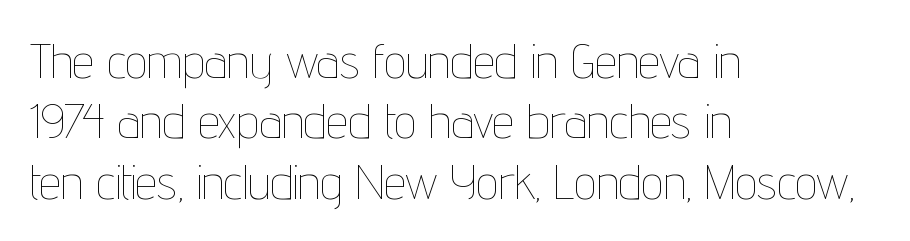
Weight: regular or lighter. Alignment: flush left. Italic: no, the glyphs are upright roman. Varying glyph widths throughout — classic text-font behaviour. Honestly, the letter spacing is just normal — you wouldn't notice it.
